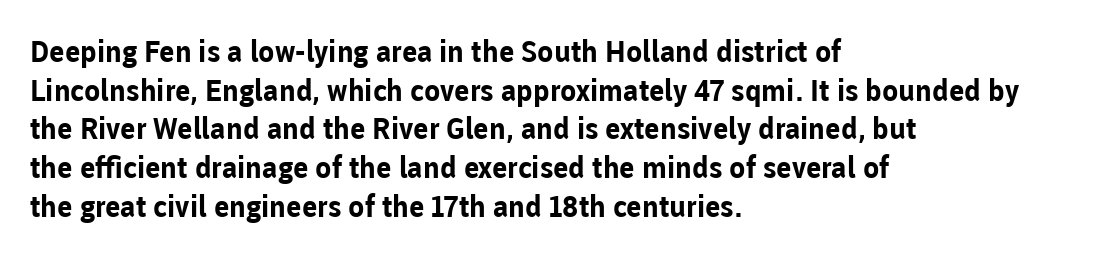
The image shows 30 px bold sans-serif type, upright; set left-aligned, normal line spacing (1.29x), normal letter spacing, not underlined; low stroke contrast and a medium x-height.
